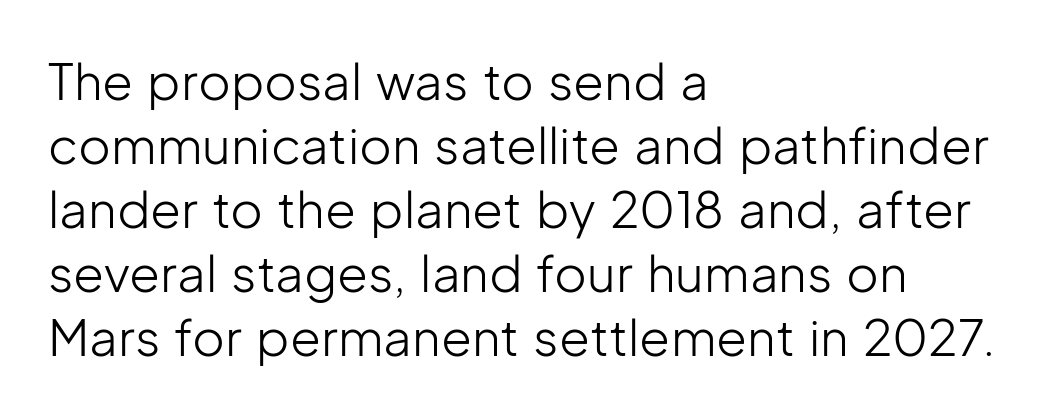
{"serif": "no", "italic": "no", "bold": "no", "weight": "light", "width": "normal", "stroke_contrast": "low", "x_height": "medium", "monospaced": "no", "underline": "no", "align": "left", "line_spacing": "normal", "line_spacing_ratio": 1.28, "letter_spacing": "normal", "letter_spacing_em": 0.0, "glyph_px": 50}
